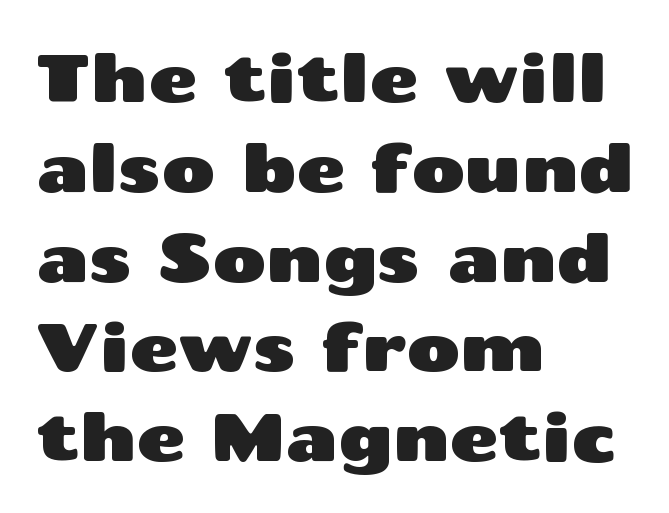
{"serif": "no", "italic": "no", "width": "wide", "stroke_contrast": "medium", "x_height": "medium", "monospaced": "no", "underline": "no", "align": "left", "line_spacing": "normal", "line_spacing_ratio": 1.36, "letter_spacing": "normal", "letter_spacing_em": 0.0, "glyph_px": 66}
